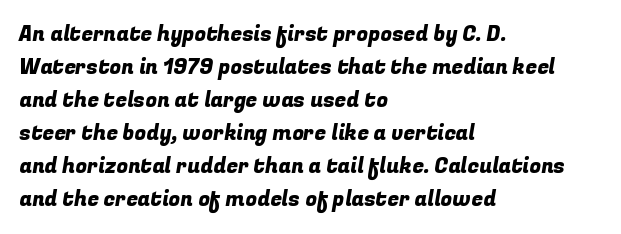
Standard letterfit; no display-style spreading of the glyphs. Unmarked baselines from the first word to the last. Notice how the passage keeps a crisp vertical edge on the left only. Leading: standard.
